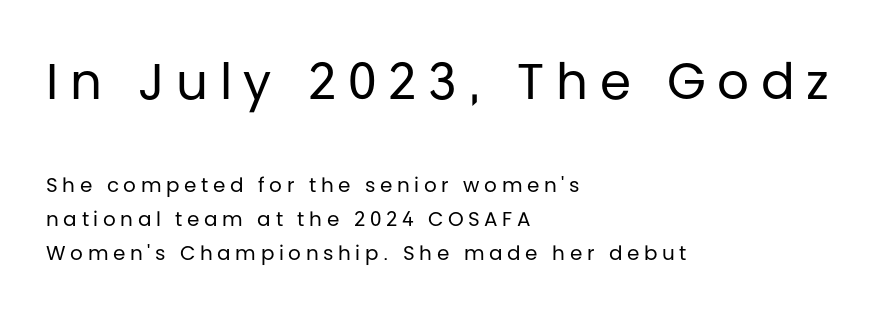
The image shows 50 px regular-weight sans-serif type, upright; set left-aligned, normal line spacing (1.7x), unusually wide letter spacing (+0.23 em), not underlined; the first (top) block is 2.5x larger; low stroke contrast and a large x-height.
